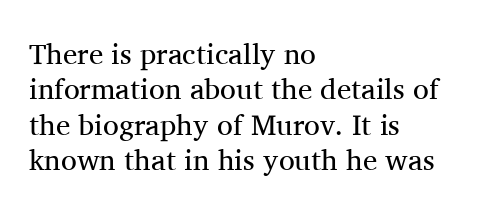
{"serif": "yes", "italic": "no", "bold": "no", "weight": "regular", "width": "normal", "stroke_contrast": "medium", "x_height": "medium", "monospaced": "no", "underline": "no", "align": "left", "line_spacing_ratio": 1.22, "letter_spacing": "normal", "letter_spacing_em": 0.0, "glyph_px": 29}
